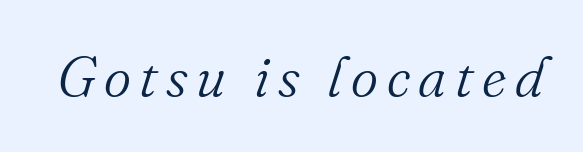
{"serif": "yes", "italic": "yes", "lean": "right", "slant_degrees": 16, "bold": "no", "weight": "light", "width": "normal", "stroke_contrast": "medium", "x_height": "small", "monospaced": "no", "underline": "no", "glyph_px": 58}
